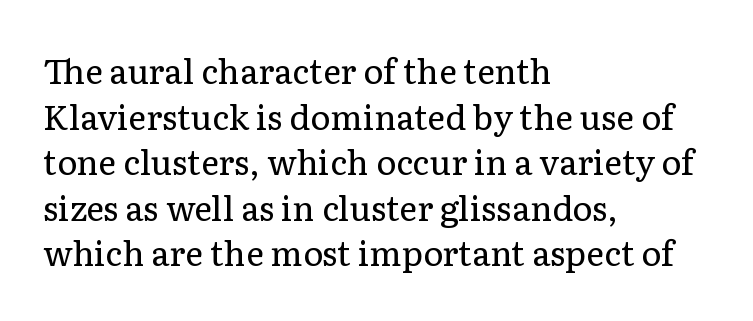
This sample is left-justified, so line endings fall wherever the words run out. Quick note: underline off. The face looks like a standard text weight, possibly lighter. The type sits square on the baseline with zero lean. Summary of vertical rhythm: regular, with standard interline spacing.
